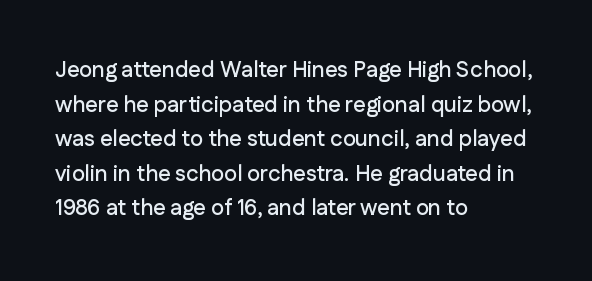
The image shows 22 px text type, upright; set left-aligned, normal line spacing (1.57x), normal letter spacing, not underlined.
